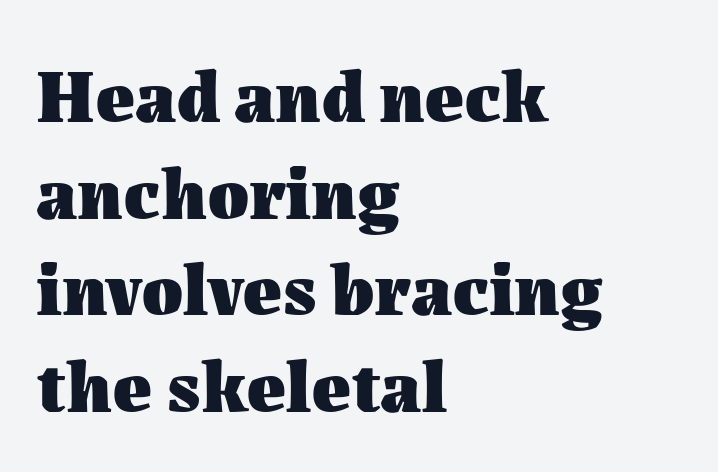
The image shows 75 px heavy type, upright; set left-aligned, normal line spacing (1.29x), normal letter spacing, not underlined; medium stroke contrast and a medium x-height.
